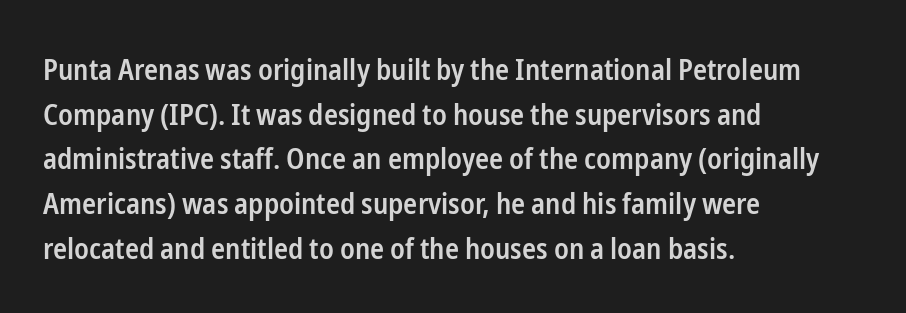
Q: Is the text bold? A: Semi-bold.
Q: Is the text italic (slanted)? A: No, it is upright.
Q: Is the typeface a serif or a sans-serif typeface? A: Sans-serif.
Q: Is the text underlined? A: No.
Q: How is the paragraph aligned? A: Left-aligned.
Q: Is the spacing between letters normal or unusually wide? A: Normal.
Q: Is the spacing between lines tight, normal or loose? A: Normal.
Q: Width (condensed, normal, or wide)? A: Condensed.
Q: Stroke contrast? A: Low.
Q: x-height? A: Medium.
Q: Monospaced? A: No.
